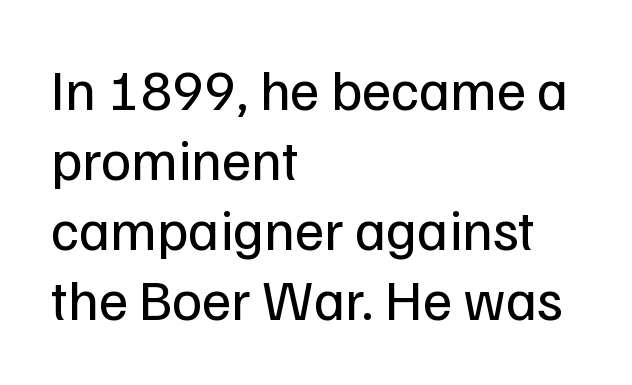
The image shows 57 px regular-weight sans-serif type, upright; set left-aligned, line spacing 1.23x, normal letter spacing, not underlined; low stroke contrast and a medium x-height.
